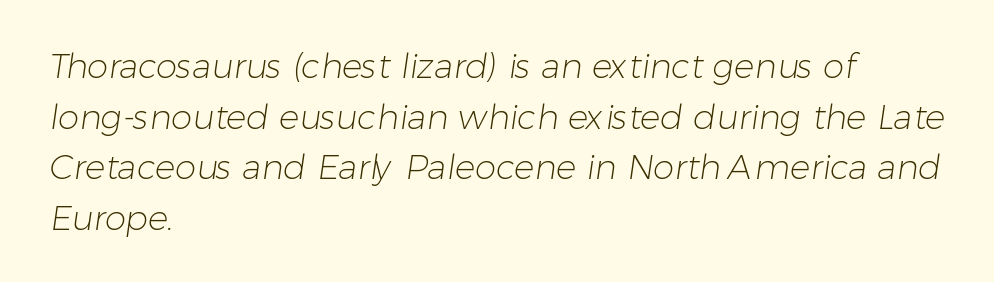
The vertical gap from one line to the next is medium. Vertical stems look standard width or narrower in stroke. Words appear dense and cohesive because spacing is normal. Do the characters align in a grid? No, the font is proportional.
